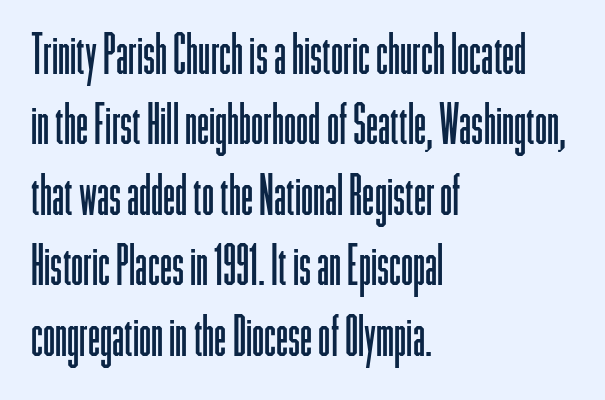
The image shows 55 px light, condensed sans-serif type, upright; set left-aligned, normal line spacing (1.28x), normal letter spacing, not underlined; low stroke contrast and a medium x-height.
